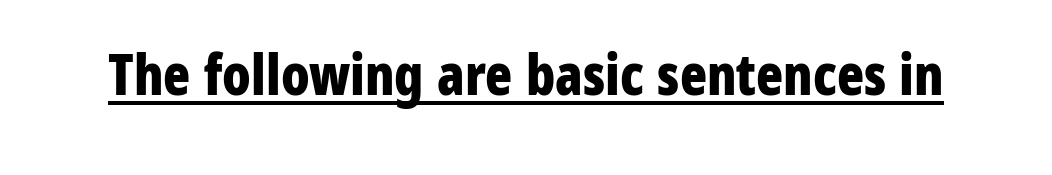
To sum up the face: it is a sans, with no serifs. Tall strokes in this sample are plumb rather than angled. Is the type bold? Yes — the strokes are clearly thick and heavy. A typesetter would call this zero additional tracking.
